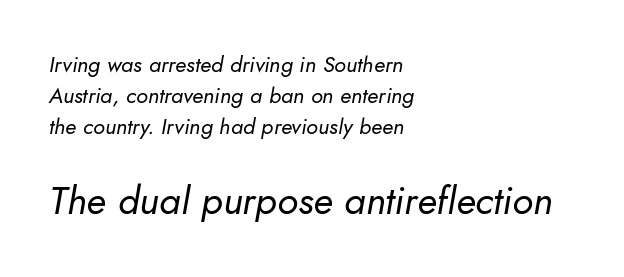
Q: Is the text bold? A: No.
Q: Is the text italic (slanted)? A: Yes, it leans right by about 10 degrees.
Q: Is the text underlined? A: No.
Q: How is the paragraph aligned? A: Left-aligned.
Q: Is the spacing between letters normal or unusually wide? A: Normal.
Q: Is the spacing between lines tight, normal or loose? A: Normal.
Q: Which block of text is set in a larger size, the first (top) or the second (bottom)? A: The second (bottom) one.
Q: Width (condensed, normal, or wide)? A: Normal.
Q: Stroke contrast? A: Low.
Q: x-height? A: Small.
Q: Monospaced? A: No.
